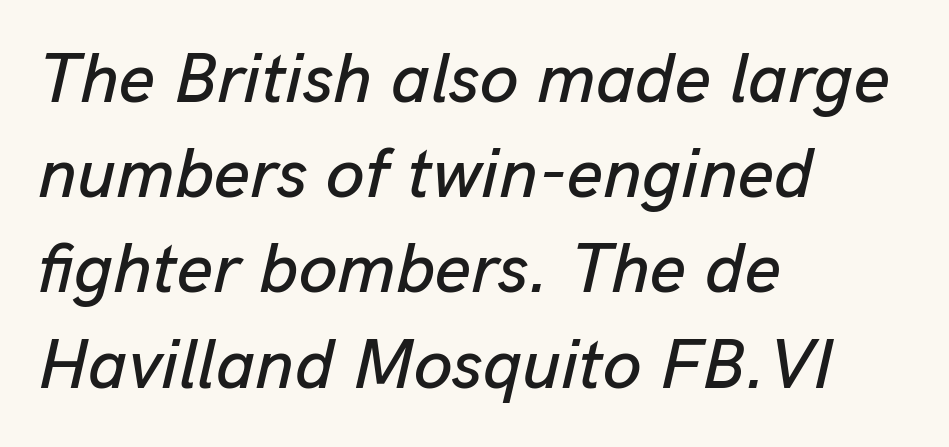
Q: Is the text italic (slanted)? A: Yes, it leans right by about 13 degrees.
Q: Is the text underlined? A: No.
Q: How is the paragraph aligned? A: Left-aligned.
Q: Is the spacing between letters normal or unusually wide? A: Normal.
Q: Is the spacing between lines tight, normal or loose? A: Normal.
Q: Width (condensed, normal, or wide)? A: Normal.
Q: Stroke contrast? A: Low.
Q: x-height? A: Medium.
Q: Monospaced? A: No.
